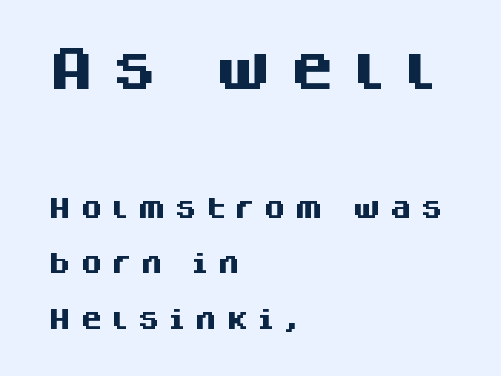
The image shows 46 px heavy sans-serif type, upright; set left-aligned, loose line spacing (2.43x), unusually wide letter spacing (+0.37 em), not underlined; the first (top) block is 2.0x larger; medium stroke contrast and a large x-height.
